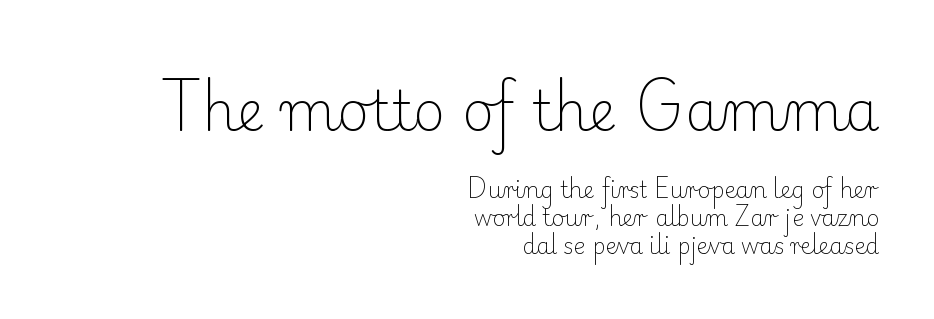
The image shows 55 px light serif type, upright; set right-aligned, normal line spacing (1.26x), normal letter spacing, not underlined; the first (top) block is 2.5x larger; low stroke contrast and a small x-height.
